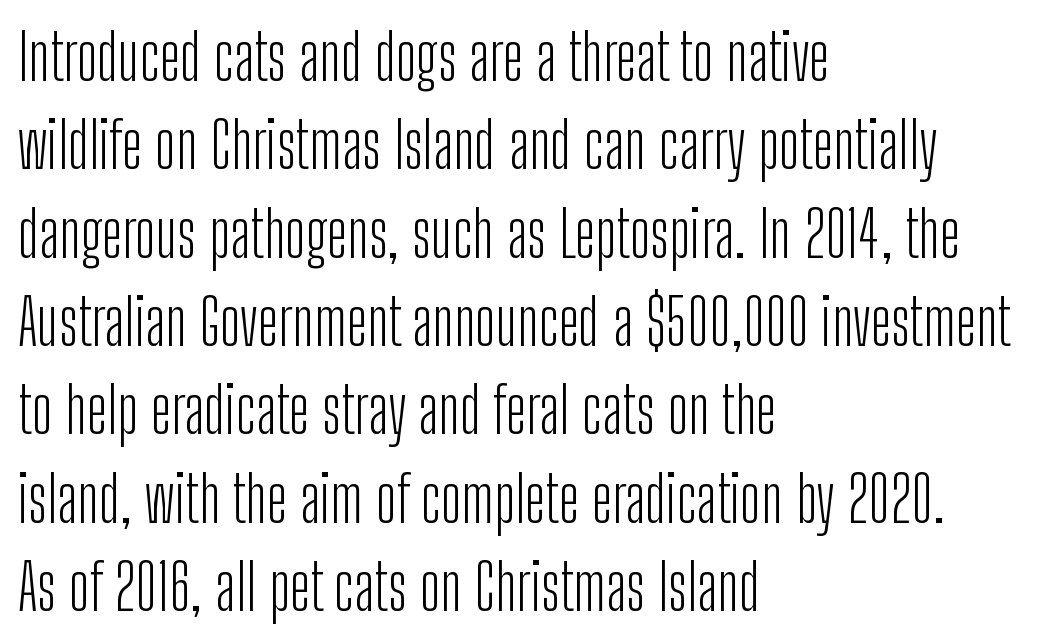
Here the glyphs are tracked normally, forming tight word shapes. Unlike italic type, these characters show no tilt at all. A light-to-regular cut is what we see here. The lines sit at an ordinary, default distance from one another.
